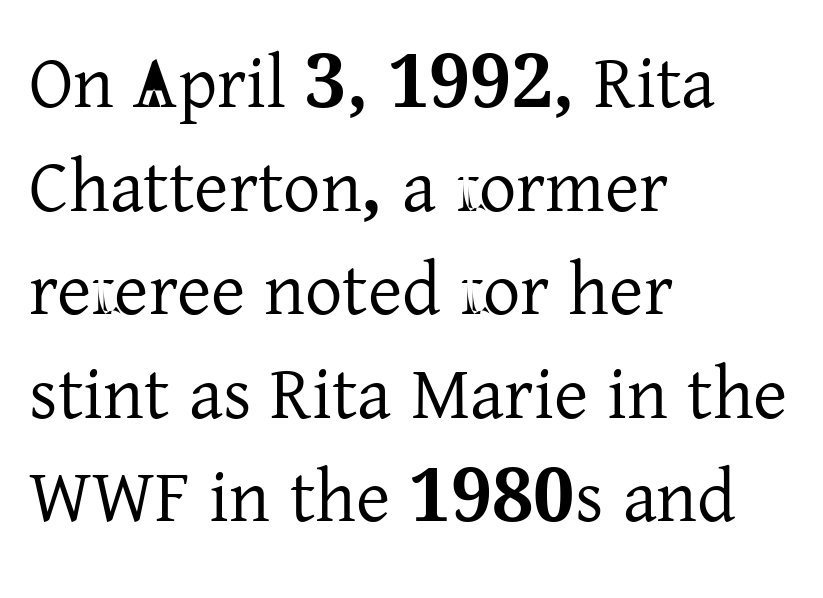
The image shows 74 px serif type, upright; set left-aligned, normal line spacing (1.4x), normal letter spacing, not underlined; low stroke contrast and a medium x-height.
